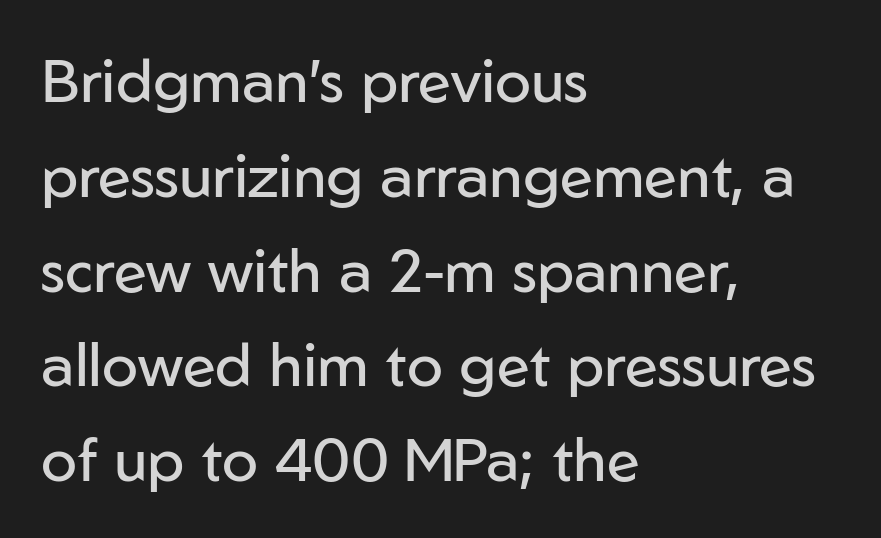
The image shows 60 px regular-weight sans-serif type, upright; set left-aligned, normal line spacing (1.58x), normal letter spacing, not underlined; low stroke contrast and a medium x-height.
